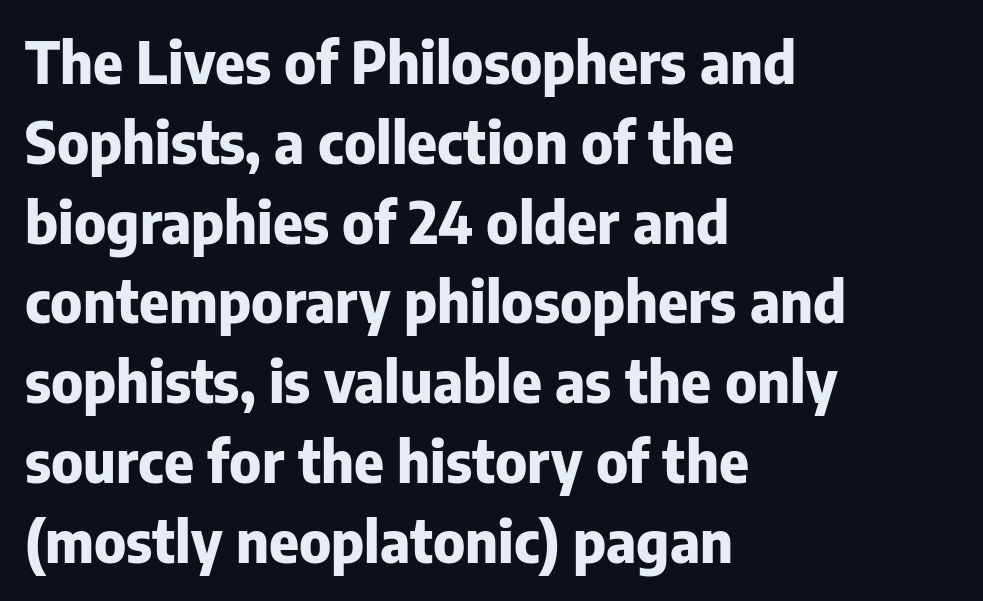
Q: Is the text bold? A: Yes.
Q: Is the text italic (slanted)? A: No, it is upright.
Q: Is the typeface a serif or a sans-serif typeface? A: Sans-serif.
Q: Is the text underlined? A: No.
Q: How is the paragraph aligned? A: Left-aligned.
Q: Is the spacing between letters normal or unusually wide? A: Normal.
Q: Is the spacing between lines tight, normal or loose? A: Normal.
Q: Width (condensed, normal, or wide)? A: Normal.
Q: Stroke contrast? A: Low.
Q: x-height? A: Medium.
Q: Monospaced? A: No.
